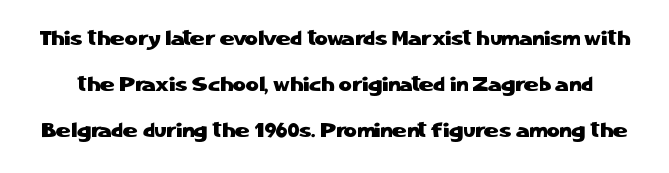
Rule under the text: the space is simply empty. You could call the tracking neutral — neither tight nor loose. Horizontal bands of white between lines are thick stripes. This is the regular roman posture of the typeface.
